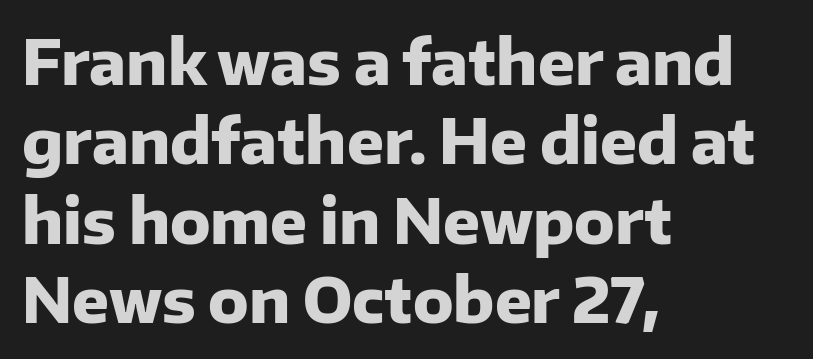
These lines sit exactly where default settings would place them. Note: no serifs on the glyphs. No word sits above an underline. Standard letterfit; no display-style spreading of the glyphs. The lines are quadded left. Typesetter's note: full bold, strokes at maximum text heaviness.
